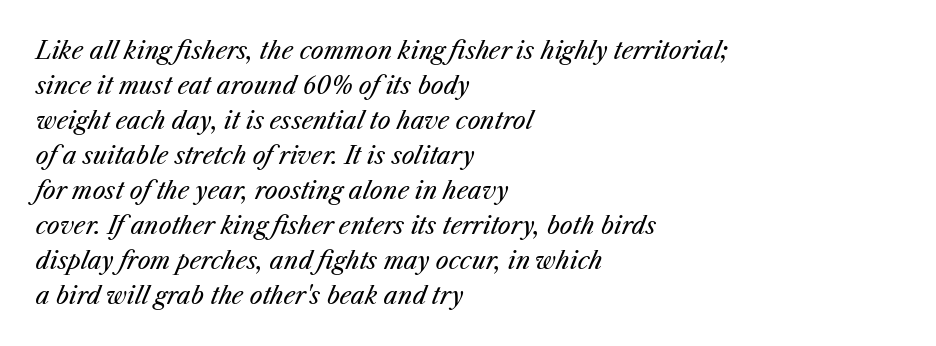
{"italic": "yes", "lean": "right", "slant_degrees": 25, "bold": "no", "underline": "no", "align": "left", "line_spacing": "normal", "line_spacing_ratio": 1.52, "letter_spacing": "normal", "letter_spacing_em": 0.0, "glyph_px": 23}
